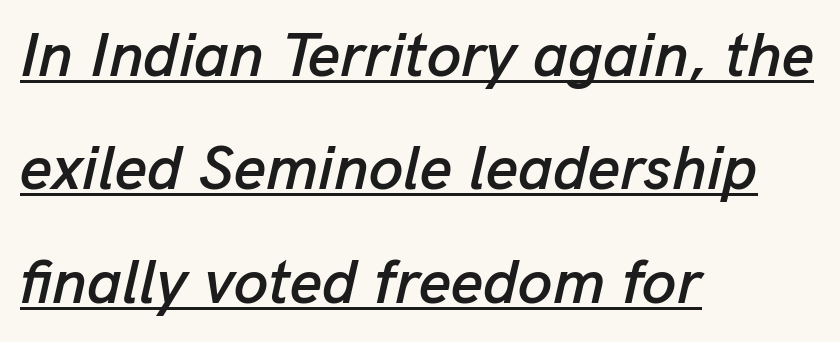
Q: Is the text italic (slanted)? A: Yes, it leans right by about 13 degrees.
Q: Is the text underlined? A: Yes.
Q: How is the paragraph aligned? A: Left-aligned.
Q: Is the spacing between letters normal or unusually wide? A: Normal.
Q: Width (condensed, normal, or wide)? A: Normal.
Q: Stroke contrast? A: Low.
Q: x-height? A: Medium.
Q: Monospaced? A: No.
